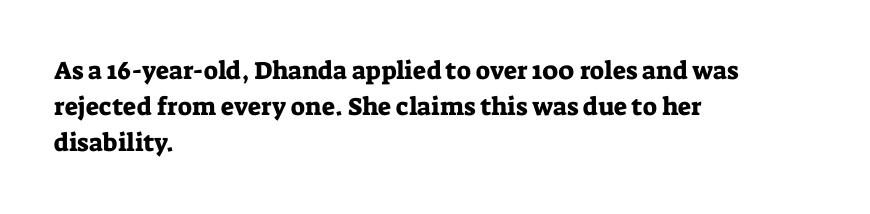
Q: Is the text italic (slanted)? A: No, it is upright.
Q: Is the text underlined? A: No.
Q: How is the paragraph aligned? A: Left-aligned.
Q: Is the spacing between letters normal or unusually wide? A: Normal.
Q: Is the spacing between lines tight, normal or loose? A: Normal.
